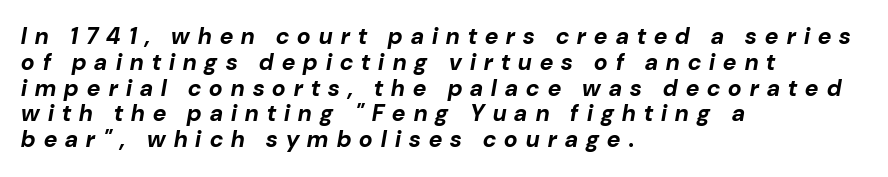
What stands out about the letter spacing? Its width — letters are far apart. One glance says dense: line gaps are narrower than usual. The sample has been set heavy, in full bold. The specimen reads as italic at a glance. Teacher's note: observe the even left margin — that is flush-left alignment.
